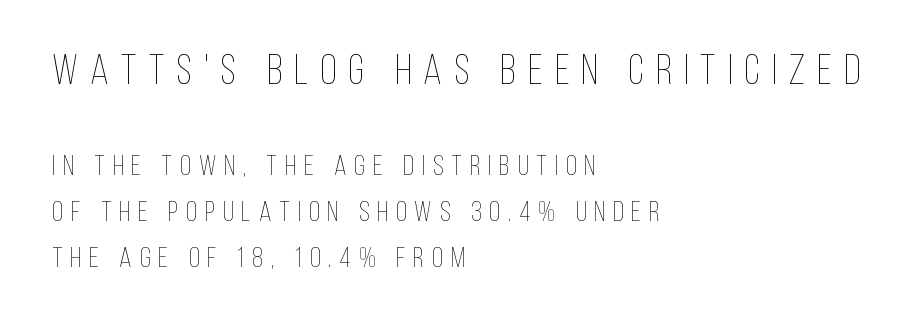
{"italic": "no", "bold": "no", "weight": "thin", "width": "condensed", "stroke_contrast": "low", "x_height": "large", "monospaced": "no", "underline": "no", "align": "left", "line_spacing": "normal", "line_spacing_ratio": 1.64, "letter_spacing": "wide", "letter_spacing_em": 0.29, "larger_block": "first", "size_ratio": 1.5, "glyph_px": 42}
